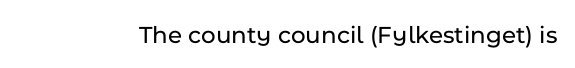
Q: Is the text italic (slanted)? A: No, it is upright.
Q: Is the text underlined? A: No.
Q: Is the spacing between letters normal or unusually wide? A: Normal.
